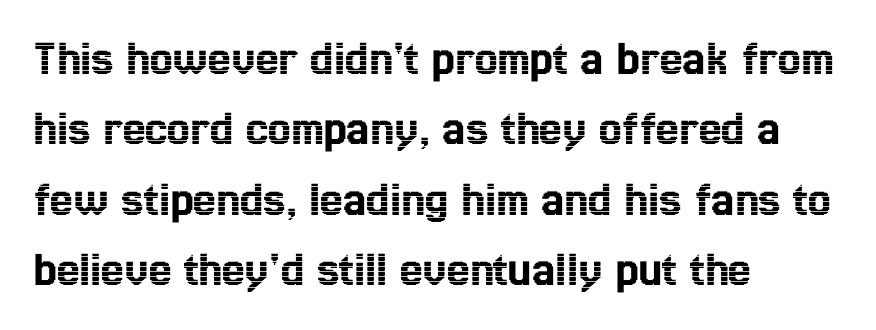
{"italic": "no", "width": "condensed", "x_height": "medium", "monospaced": "no", "underline": "no", "align": "left", "line_spacing": "normal", "line_spacing_ratio": 1.38, "letter_spacing": "normal", "letter_spacing_em": 0.0, "glyph_px": 51}
